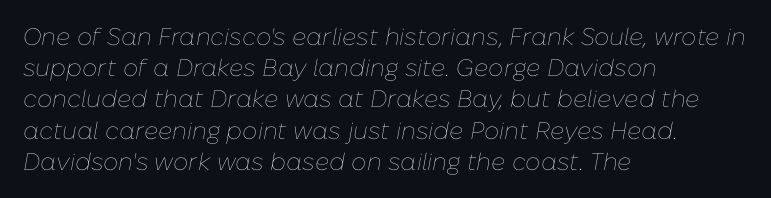
Q: Is the text bold? A: No.
Q: Is the text italic (slanted)? A: Yes, it leans right by about 10 degrees.
Q: Is the text underlined? A: No.
Q: How is the paragraph aligned? A: Left-aligned.
Q: Is the spacing between letters normal or unusually wide? A: Normal.
Q: Is the spacing between lines tight, normal or loose? A: Normal.
